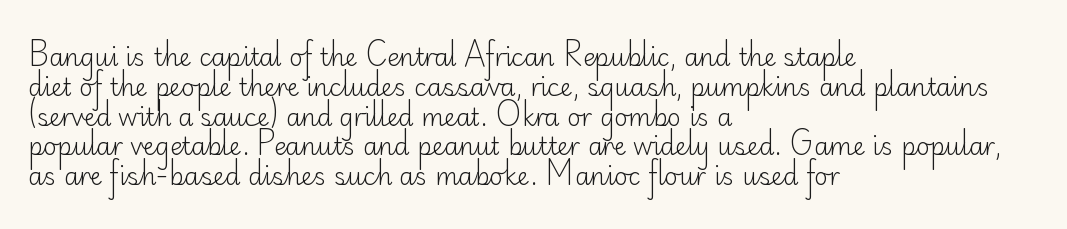
Q: Is the text bold? A: No.
Q: Is the text italic (slanted)? A: No, it is upright.
Q: Is the text underlined? A: No.
Q: How is the paragraph aligned? A: Left-aligned.
Q: Is the spacing between letters normal or unusually wide? A: Normal.
